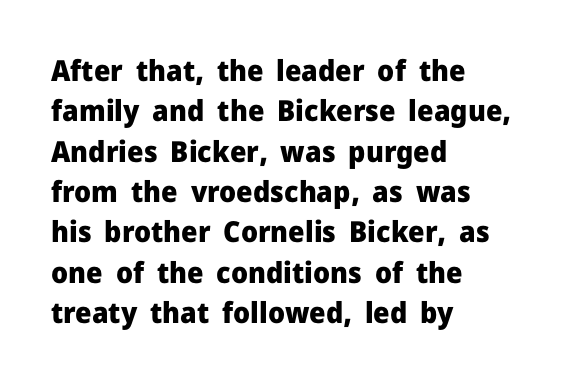
Q: Is the text bold? A: Yes.
Q: Is the text italic (slanted)? A: No, it is upright.
Q: Is the typeface a serif or a sans-serif typeface? A: Sans-serif.
Q: Is the text underlined? A: No.
Q: How is the paragraph aligned? A: Left-aligned.
Q: Is the spacing between letters normal or unusually wide? A: Normal.
Q: Is the spacing between lines tight, normal or loose? A: Normal.
Q: Width (condensed, normal, or wide)? A: Normal.
Q: Stroke contrast? A: Low.
Q: x-height? A: Medium.
Q: Monospaced? A: No.
